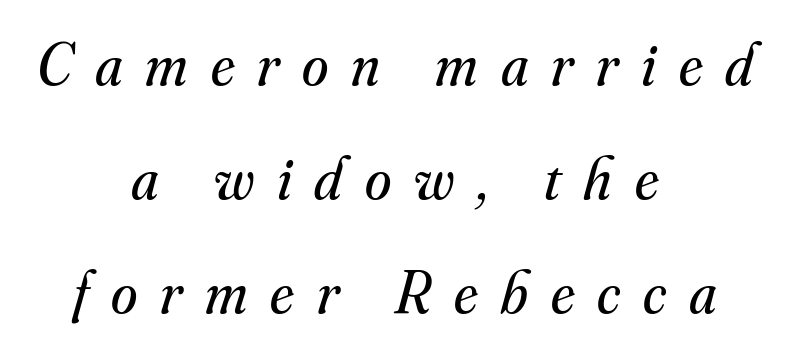
The words here are not underlined. Yep, those are serifs on the letters. There is plenty of visible air inserted between adjacent glyphs. The leading is generous, giving the passage an open texture. Caption: multi-line text, centered on the measure.
